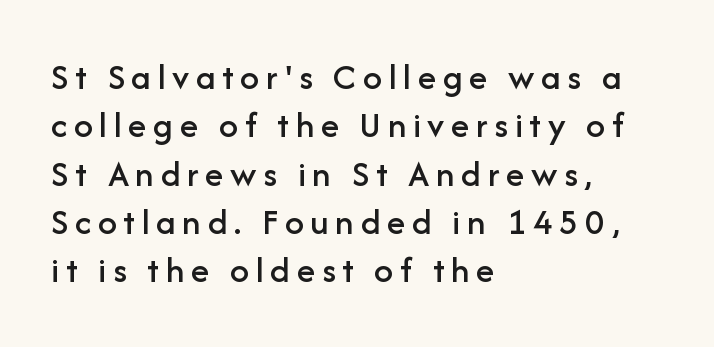
{"serif": "no", "italic": "no", "width": "normal", "stroke_contrast": "low", "x_height": "medium", "monospaced": "no", "underline": "no", "align": "left", "line_spacing": "normal", "line_spacing_ratio": 1.27, "glyph_px": 38}
